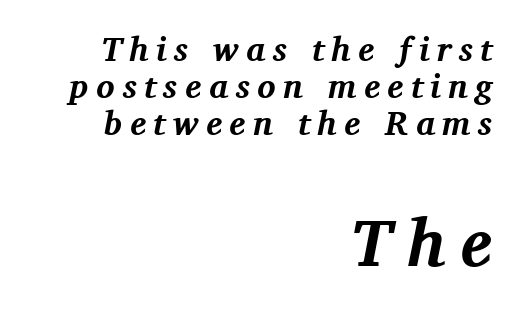
The glyphs have the mass of a bold cut. Yep, that's italic — everything's leaning. If you measured baseline to baseline, you'd find a short distance. The passage is arranged like a letterhead date or caption credit — flush right.
